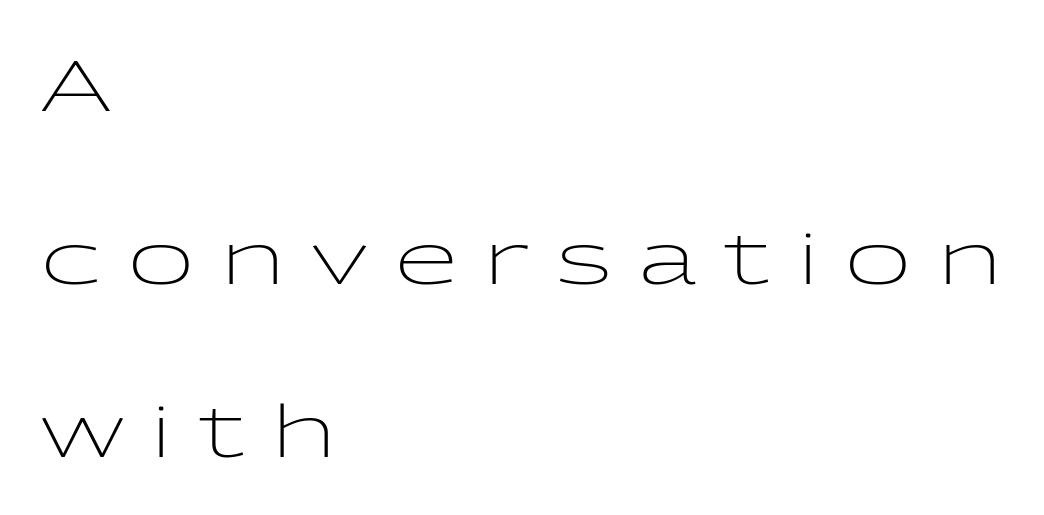
Q: Is the text bold? A: No.
Q: Is the text italic (slanted)? A: No, it is upright.
Q: Is the typeface a serif or a sans-serif typeface? A: Sans-serif.
Q: Is the text underlined? A: No.
Q: How is the paragraph aligned? A: Left-aligned.
Q: Is the spacing between letters normal or unusually wide? A: Unusually wide.
Q: Is the spacing between lines tight, normal or loose? A: Loose.
Q: Width (condensed, normal, or wide)? A: Wide.
Q: Stroke contrast? A: Low.
Q: x-height? A: Medium.
Q: Monospaced? A: No.
